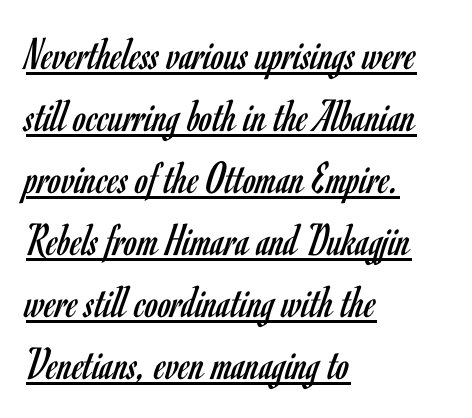
{"serif": "no", "bold": "no", "weight": "regular", "width": "condensed", "stroke_contrast": "low", "x_height": "small", "monospaced": "no", "underline": "yes", "align": "left", "line_spacing": "normal", "line_spacing_ratio": 1.32, "letter_spacing": "normal", "letter_spacing_em": 0.0, "glyph_px": 47}
